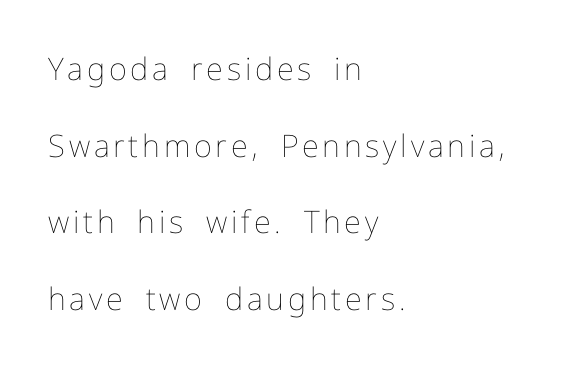
The image shows 31 px thin type, upright; set left-aligned, loose line spacing (2.47x), not underlined; low stroke contrast and a medium x-height.
